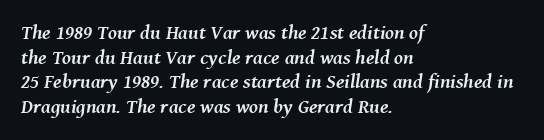
The image shows 20 px bold type, italic (leaning right); set left-aligned, line spacing 1.23x, normal letter spacing, not underlined.
